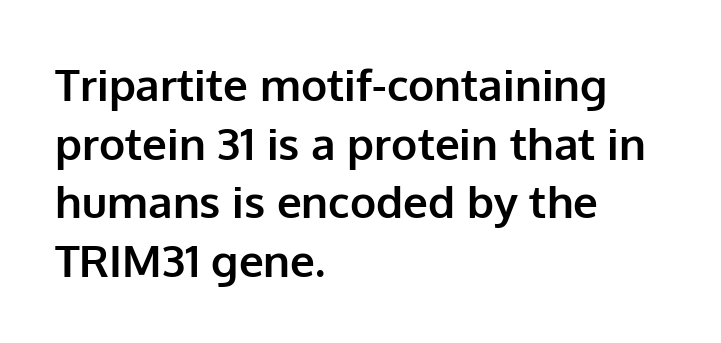
The face used here is a sans, in the tradition of grotesques and geometrics. In terms of leading, this rendering sits right in the middle. Nothing unusual about the tracking: characters are spaced as the font intends. The zone under the glyphs is completely vacant. Varying glyph widths throughout — classic text-font behaviour.
